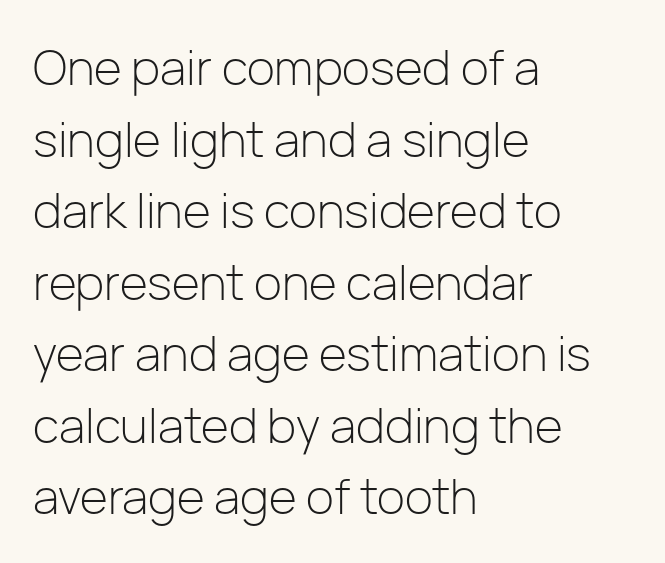
Q: Is the text bold? A: No.
Q: Is the text italic (slanted)? A: No, it is upright.
Q: Is the typeface a serif or a sans-serif typeface? A: Sans-serif.
Q: Is the text underlined? A: No.
Q: How is the paragraph aligned? A: Left-aligned.
Q: Is the spacing between letters normal or unusually wide? A: Normal.
Q: Is the spacing between lines tight, normal or loose? A: Normal.
Q: Width (condensed, normal, or wide)? A: Normal.
Q: Stroke contrast? A: Low.
Q: x-height? A: Medium.
Q: Monospaced? A: No.
